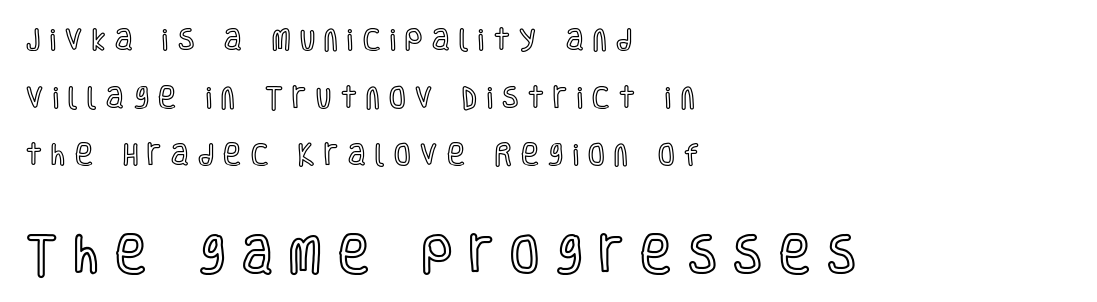
{"italic": "no", "width": "condensed", "x_height": "large", "monospaced": "no", "underline": "no", "align": "left", "line_spacing": "loose", "line_spacing_ratio": 2.4, "letter_spacing": "wide", "letter_spacing_em": 0.4, "larger_block": "second", "size_ratio": 1.75, "glyph_px": 42}
